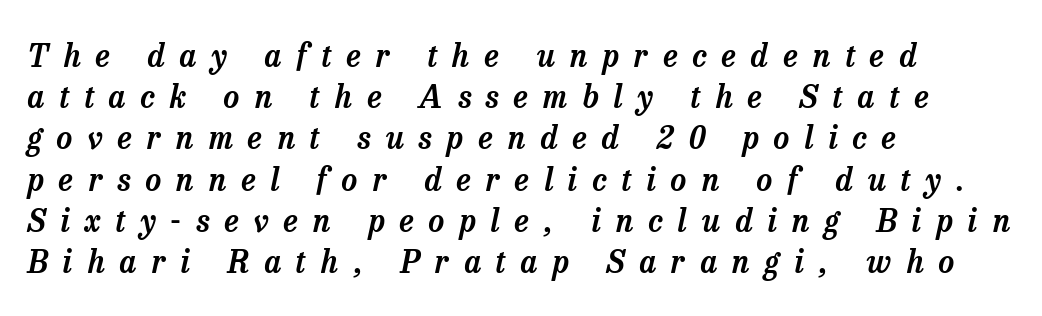
The image shows 31 px serif type, italic (leaning right); set left-aligned, normal line spacing (1.33x), unusually wide letter spacing (+0.48 em), not underlined; low stroke contrast and a medium x-height.
